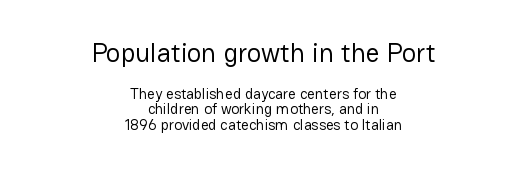
Reading down the block, each line starts at a different indent, mirrored at its end. Standard letterfit; no display-style spreading of the glyphs. No letter is thick-stroked: the sample isn't bold. Every stem runs plumb, perpendicular to the baseline. In terms of leading, this rendering errs on the cramped side. The rendering shrinks the type as you move from the upper chunk to the lower.
